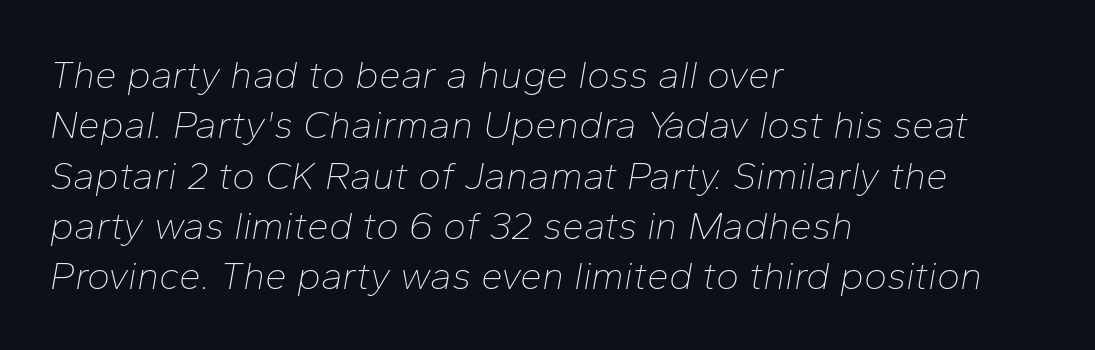
The image shows 39 px thin type, italic (leaning right); set left-aligned, normal line spacing (1.29x), normal letter spacing, not underlined; low stroke contrast and a medium x-height.
